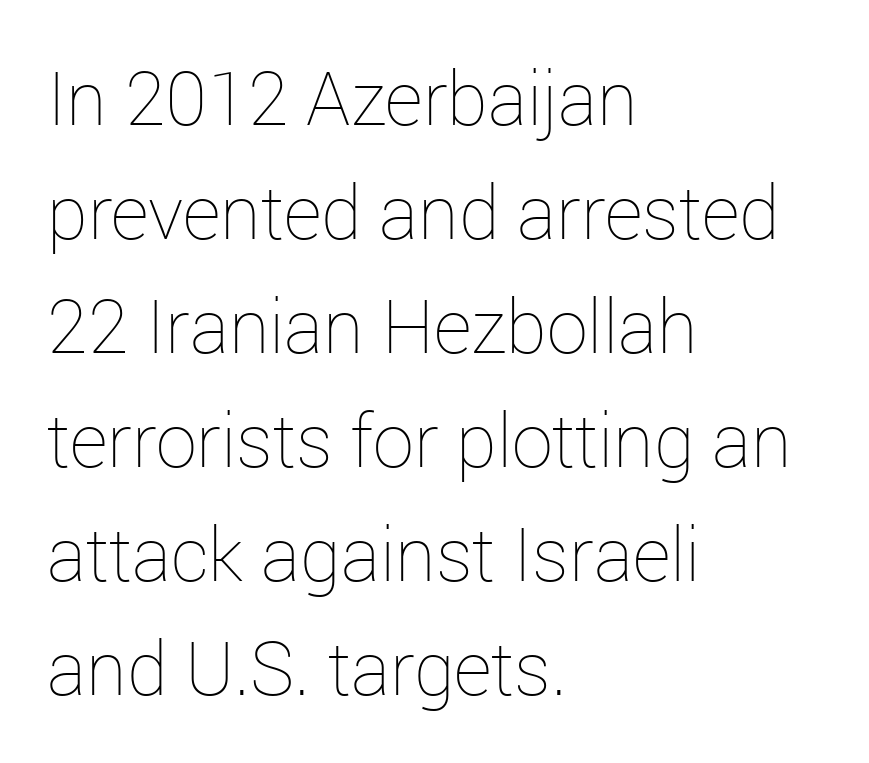
{"italic": "no", "bold": "no", "weight": "thin", "width": "normal", "stroke_contrast": "low", "x_height": "medium", "monospaced": "no", "underline": "no", "align": "left", "line_spacing": "normal", "line_spacing_ratio": 1.54, "letter_spacing": "normal", "letter_spacing_em": 0.0, "glyph_px": 74}
